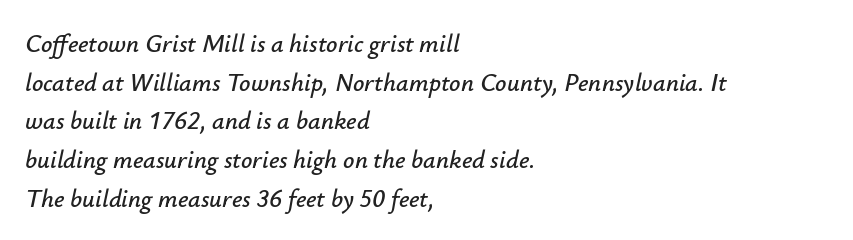
Q: Is the text italic (slanted)? A: Yes, it leans right by about 12 degrees.
Q: Is the text underlined? A: No.
Q: How is the paragraph aligned? A: Left-aligned.
Q: Is the spacing between letters normal or unusually wide? A: Normal.
Q: Is the spacing between lines tight, normal or loose? A: Normal.
